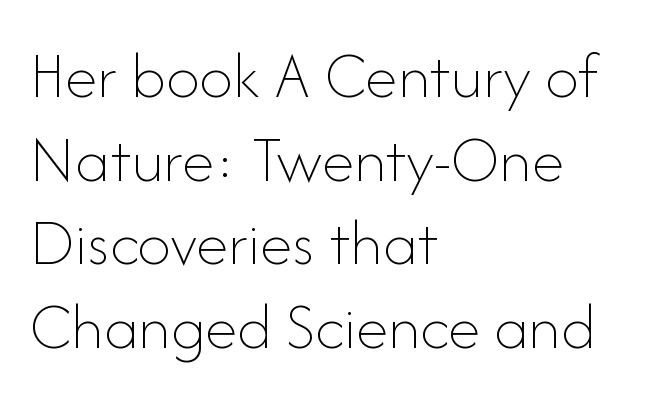
The image shows 67 px thin type, upright; set left-aligned, normal line spacing (1.25x), normal letter spacing, not underlined; low stroke contrast and a small x-height.
